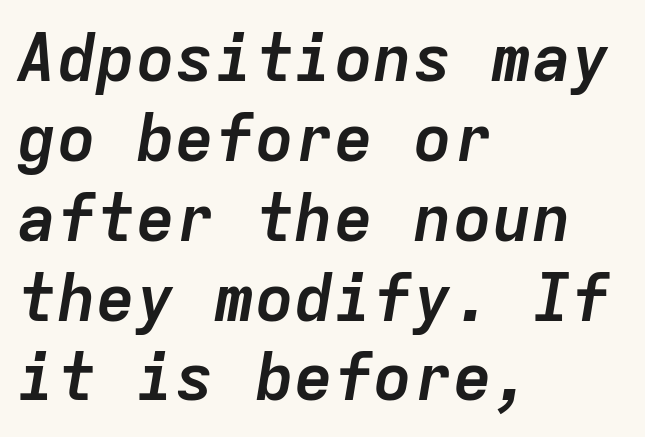
Q: Is the text bold? A: Yes.
Q: Is the text italic (slanted)? A: Yes, it leans right by about 9 degrees.
Q: Is the text underlined? A: No.
Q: How is the paragraph aligned? A: Left-aligned.
Q: Is the spacing between letters normal or unusually wide? A: Normal.
Q: Width (condensed, normal, or wide)? A: Normal.
Q: Stroke contrast? A: Low.
Q: x-height? A: Medium.
Q: Monospaced? A: Yes.
